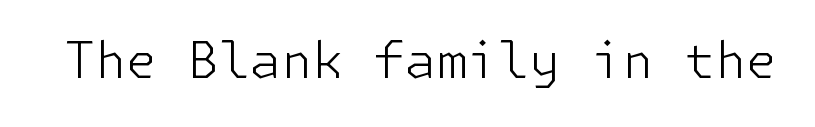
{"serif": "no", "italic": "no", "bold": "no", "weight": "light", "width": "normal", "stroke_contrast": "low", "x_height": "medium", "underline": "no", "letter_spacing": "normal", "letter_spacing_em": 0.0, "glyph_px": 50}
